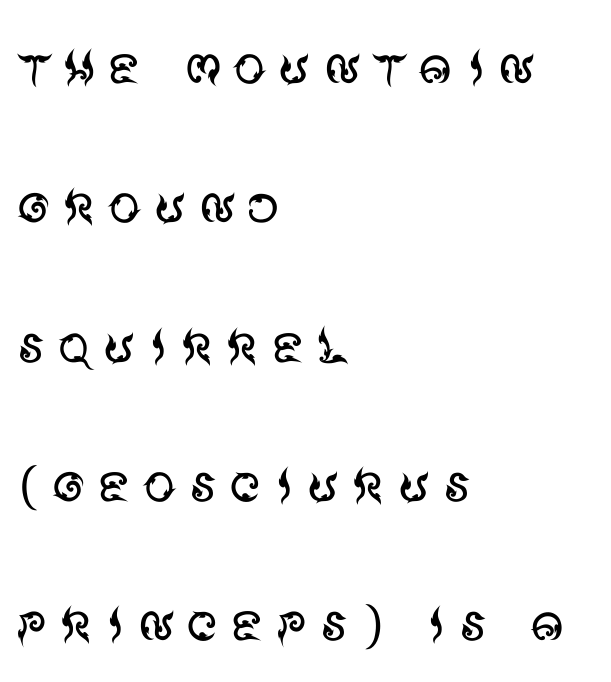
The type sits square on the baseline with zero lean. Reading down the column, the eye jumps a long way to each next line. The passage shown is typeset with a sans-serif family. A quiet, ordinary-to-light weight characterises the typeface. A typesetter would call this proportional, since set widths differ per character. Descenders are the only things crossing below the line.
